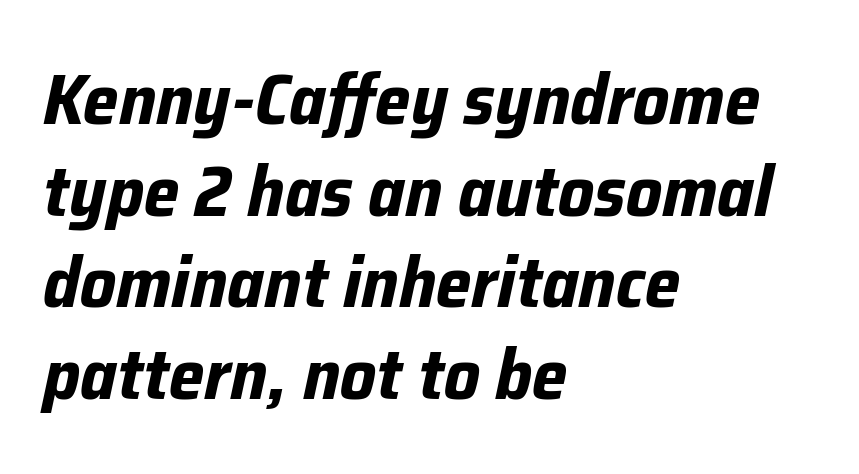
Quick note: underline off. Teacher's note: observe the even left margin — that is flush-left alignment. Line spacing here is normal. Designer's note — italics engaged.
